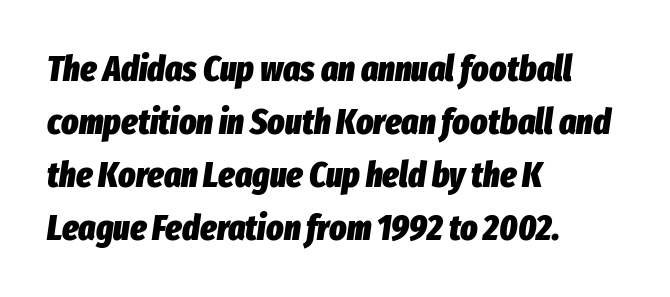
{"italic": "yes", "lean": "right", "slant_degrees": 8, "bold": "yes", "weight": "heavy", "width": "condensed", "stroke_contrast": "low", "x_height": "medium", "monospaced": "no", "underline": "no", "align": "left", "line_spacing": "normal", "line_spacing_ratio": 1.47, "letter_spacing": "normal", "letter_spacing_em": 0.0, "glyph_px": 36}
